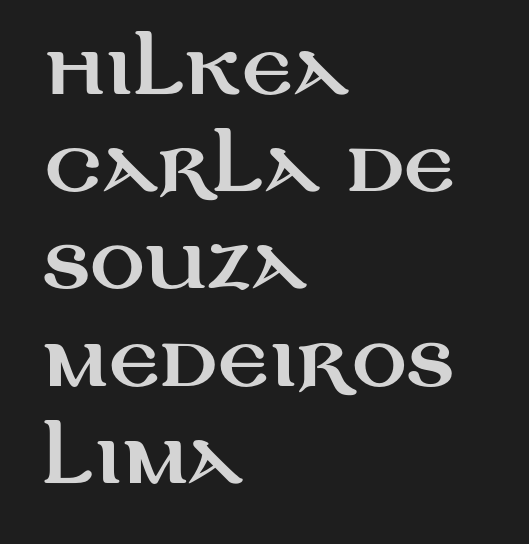
Q: Is the text italic (slanted)? A: No, it is upright.
Q: Is the typeface a serif or a sans-serif typeface? A: Sans-serif.
Q: Is the text underlined? A: No.
Q: How is the paragraph aligned? A: Left-aligned.
Q: Is the spacing between letters normal or unusually wide? A: Normal.
Q: Is the spacing between lines tight, normal or loose? A: Normal.
Q: Width (condensed, normal, or wide)? A: Wide.
Q: Stroke contrast? A: Medium.
Q: x-height? A: Large.
Q: Monospaced? A: No.
